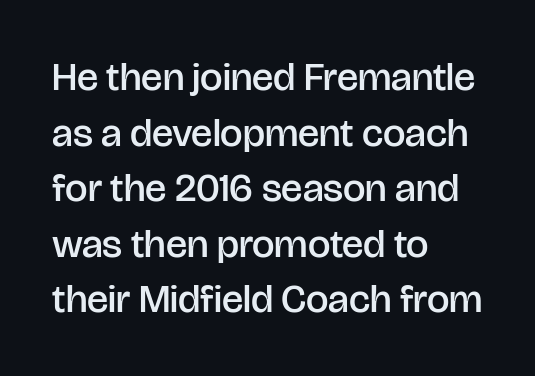
{"serif": "no", "italic": "no", "bold": "semi", "weight": "semibold", "width": "normal", "stroke_contrast": "low", "x_height": "large", "monospaced": "no", "underline": "no", "align": "left", "line_spacing": "normal", "line_spacing_ratio": 1.39, "letter_spacing": "normal", "letter_spacing_em": 0.0, "glyph_px": 40}
